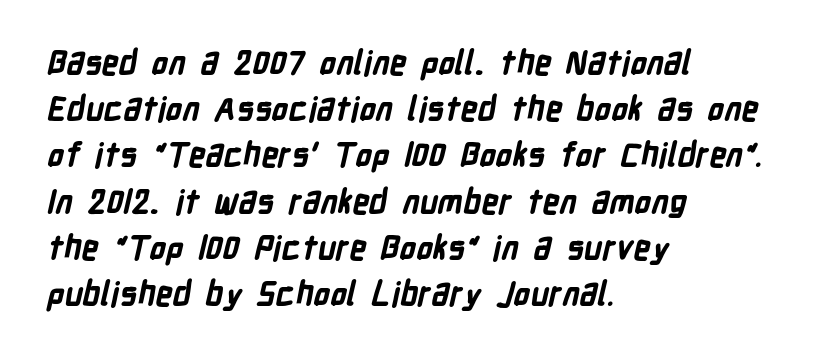
{"serif": "no", "bold": "yes", "weight": "bold", "width": "condensed", "stroke_contrast": "low", "x_height": "medium", "monospaced": "no", "underline": "no", "align": "left", "line_spacing": "normal", "line_spacing_ratio": 1.4, "letter_spacing": "normal", "letter_spacing_em": 0.0, "glyph_px": 33}
